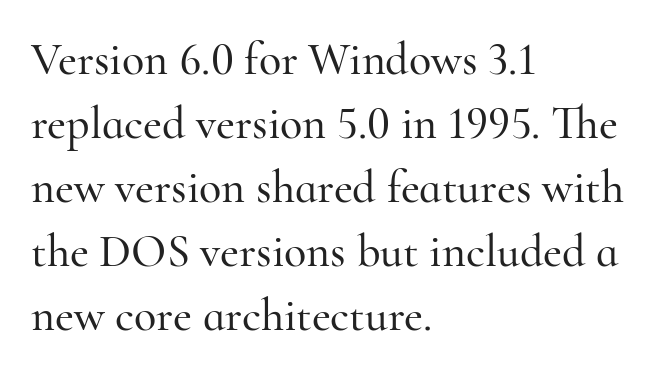
The image shows 46 px serif type, upright; set left-aligned, normal line spacing (1.39x), normal letter spacing, not underlined; high stroke contrast and a small x-height.
